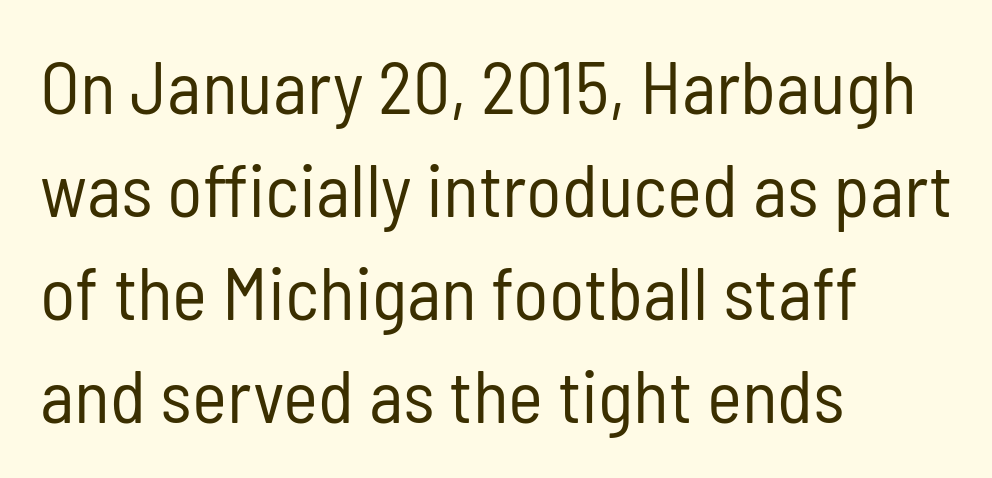
Each stroke keeps to a modest, everyday thickness or less. The designer went with a sans here, leaving each stem footless. This sample has the flowing, uneven cadence of proportional lettering. This rendering features lettering with no underline. This sample keeps an unexceptional amount of space between lines. When letters stand straight like this, we call the style roman or upright.
